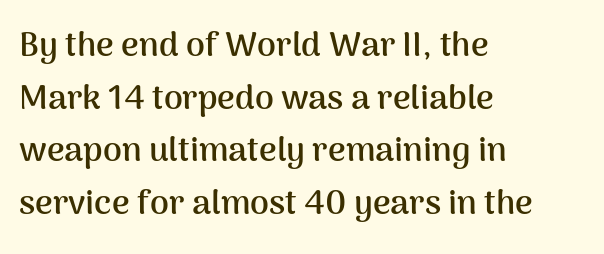
The image shows 34 px semibold sans-serif type, upright; set left-aligned, normal line spacing (1.55x), normal letter spacing, not underlined; medium stroke contrast and a medium x-height.
